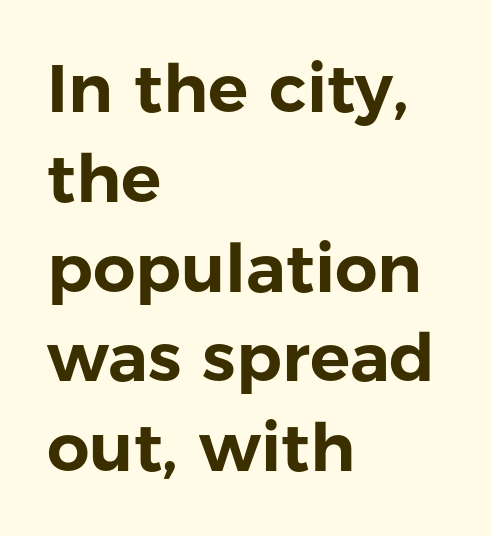
The line-height multiplier appears to be the usual default. Tracking here is standard; glyphs follow each other at the usual distance. The face used here is a sans, in the tradition of grotesques and geometrics. The paragraph shown leans on its left margin. The lettering holds an erect, upright posture throughout.
